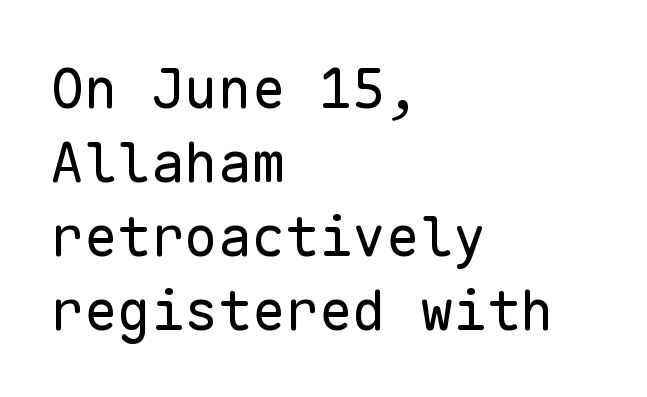
Does the leading feel generous? No, just average. Classification — sans serif. The zone under the glyphs is completely vacant. Compared with a centered layout, this one pins lines to the left instead. Nothing unusual about the tracking: characters are spaced as the font intends. The rendering uses typewriter-style spacing with identical character cells.
